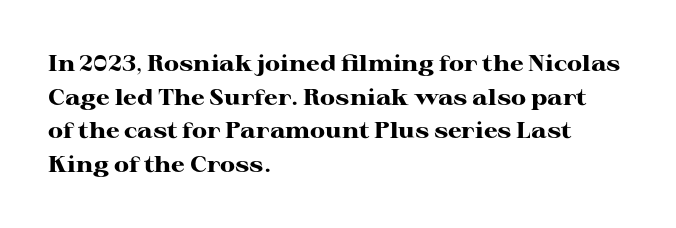
Q: Is the text bold? A: Yes.
Q: Is the text italic (slanted)? A: No, it is upright.
Q: Is the text underlined? A: No.
Q: How is the paragraph aligned? A: Left-aligned.
Q: Is the spacing between letters normal or unusually wide? A: Normal.
Q: Is the spacing between lines tight, normal or loose? A: Normal.
